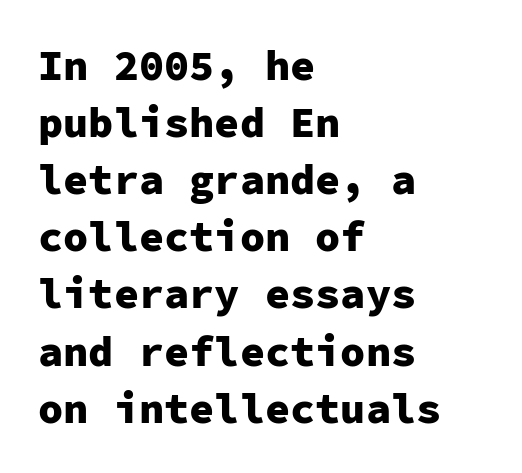
Descenders hang freely into open space. Is the letter spacing exaggerated? No — it looks like the ordinary default. The typography opts for an upright posture over an oblique one. Fixed-width glyphs throughout — classic coding-font behaviour. Line spacing here is normal.
